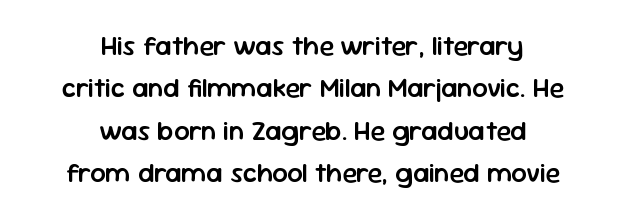
{"italic": "no", "bold": "semi", "underline": "no", "align": "center", "line_spacing": "normal", "line_spacing_ratio": 1.57, "letter_spacing": "normal", "letter_spacing_em": 0.0, "glyph_px": 27}
